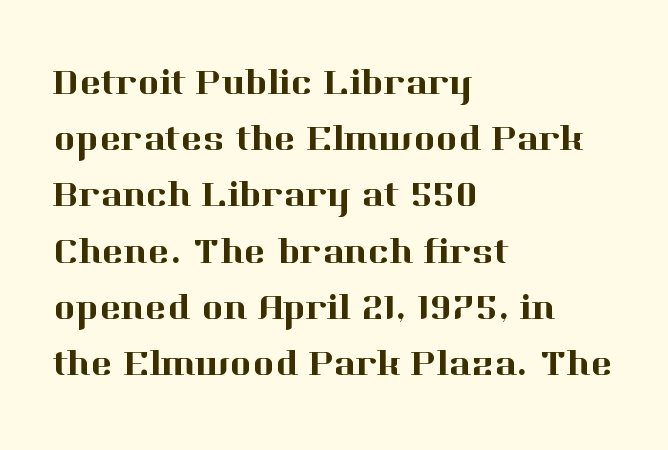
Q: Is the text italic (slanted)? A: No, it is upright.
Q: Is the typeface a serif or a sans-serif typeface? A: Serif.
Q: Is the text underlined? A: No.
Q: How is the paragraph aligned? A: Left-aligned.
Q: Is the spacing between letters normal or unusually wide? A: Normal.
Q: Is the spacing between lines tight, normal or loose? A: Normal.
Q: Width (condensed, normal, or wide)? A: Normal.
Q: Stroke contrast? A: High.
Q: x-height? A: Medium.
Q: Monospaced? A: No.
